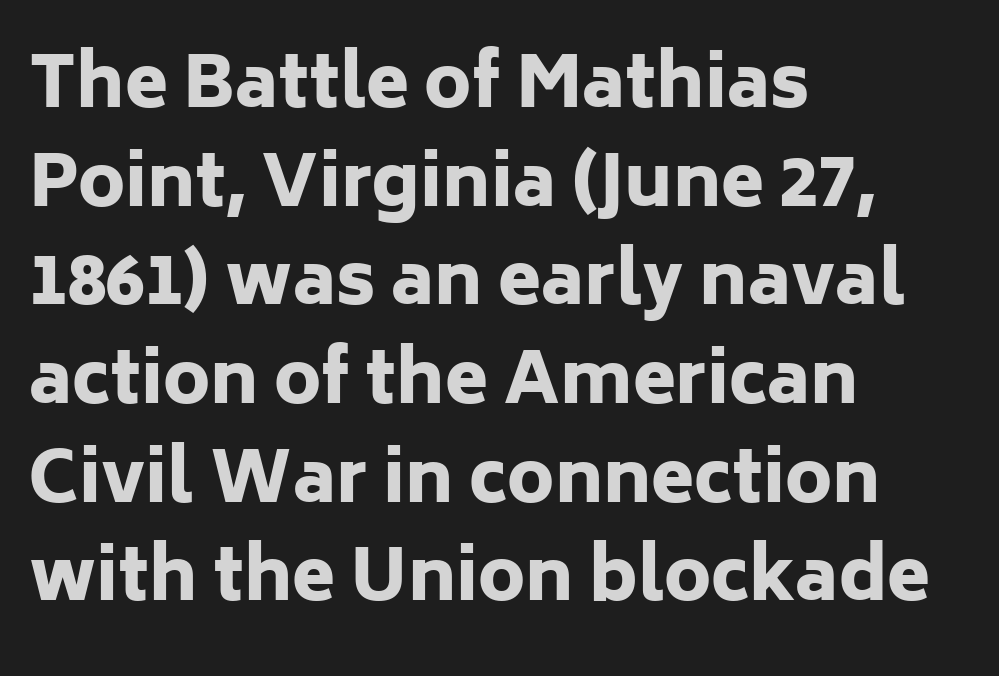
The rendering uses a moderate line-height, typical for paragraphs. The letters advance in unequal steps, a hallmark of proportional type. If you drew a line through each stem, it would be perfectly vertical. Where is the straight margin? On the left. What kind of face is this? One without serifs — a sans. Letter spacing: default.
